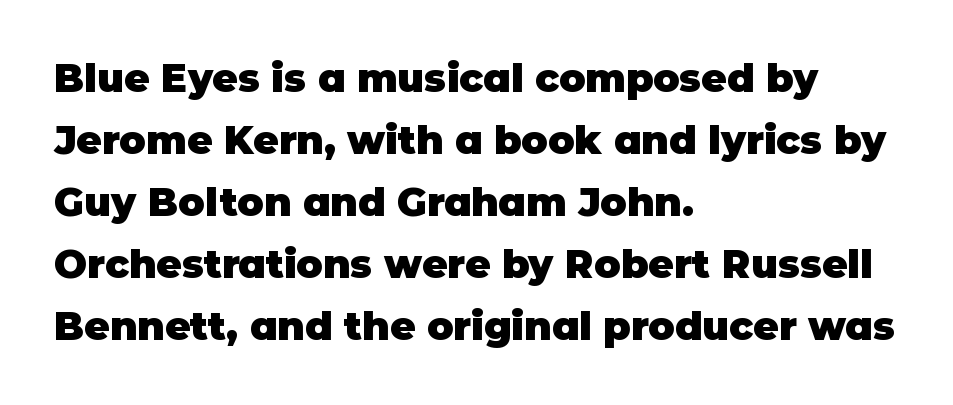
To sum up the face: it is a sans, with no serifs. The vertical gap from one line to the next is medium. The horizontal fit of the characters is conventional and even. This is the regular roman posture of the typeface.
